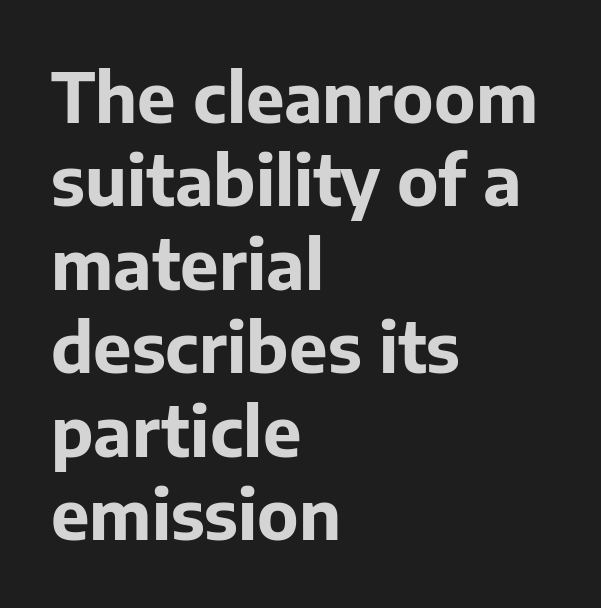
{"serif": "no", "italic": "no", "bold": "yes", "weight": "bold", "width": "normal", "stroke_contrast": "low", "x_height": "medium", "monospaced": "no", "underline": "no", "align": "left", "line_spacing_ratio": 1.21, "letter_spacing": "normal", "letter_spacing_em": 0.0, "glyph_px": 69}
